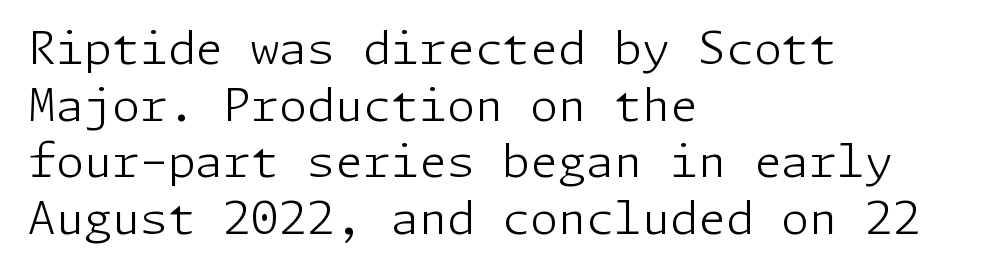
The image shows 45 px light sans-serif type, upright; set left-aligned, normal line spacing (1.26x), normal letter spacing, not underlined; low stroke contrast and a medium x-height.
